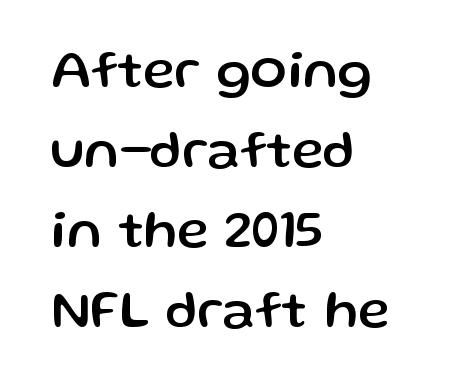
Q: Is the text italic (slanted)? A: No, it is upright.
Q: Is the typeface a serif or a sans-serif typeface? A: Sans-serif.
Q: Is the text underlined? A: No.
Q: How is the paragraph aligned? A: Left-aligned.
Q: Is the spacing between letters normal or unusually wide? A: Normal.
Q: Is the spacing between lines tight, normal or loose? A: Normal.
Q: Width (condensed, normal, or wide)? A: Normal.
Q: Stroke contrast? A: Low.
Q: x-height? A: Medium.
Q: Monospaced? A: No.
